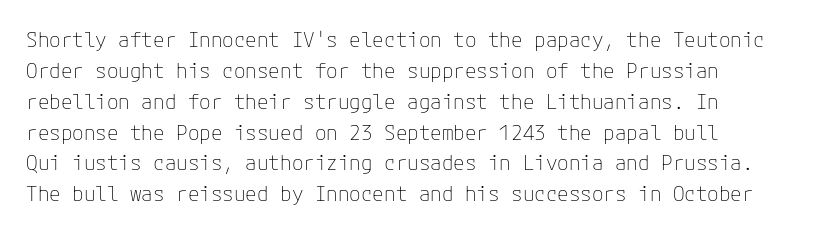
{"italic": "no", "bold": "no", "underline": "no", "line_spacing": "normal", "line_spacing_ratio": 1.47, "letter_spacing": "normal", "letter_spacing_em": 0.0, "glyph_px": 21}
